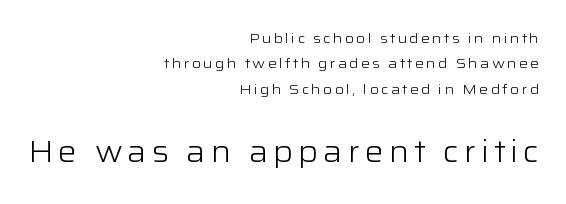
The paragraph shown leans on its right margin. Does the bottom block carry the larger type? Yes, it does. You could not count columns in this text — the font is proportionally spaced. The strokes are not fattened; the text isn't bold. You can tell it's not italic because the verticals are truly vertical.
